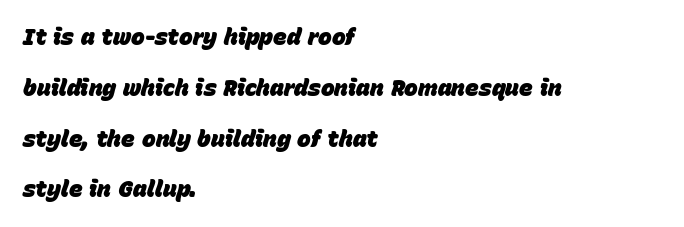
{"italic": "yes", "lean": "right", "slant_degrees": 15, "bold": "yes", "underline": "no", "align": "left", "line_spacing": "loose", "line_spacing_ratio": 2.21, "letter_spacing": "normal", "letter_spacing_em": 0.0, "glyph_px": 23}
